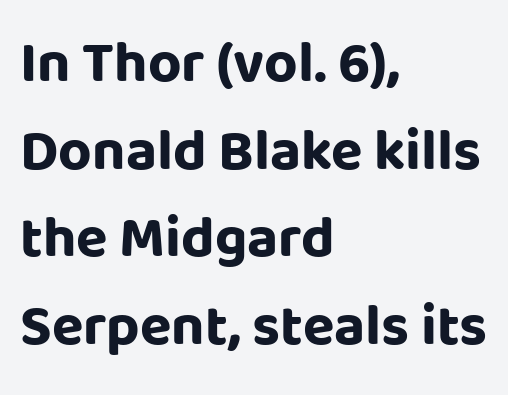
A bare baseline throughout the passage. The letters advance in unequal steps, a hallmark of proportional type. No extra tracking has been applied to these lines. In terms of leading, this rendering sits right in the middle.
